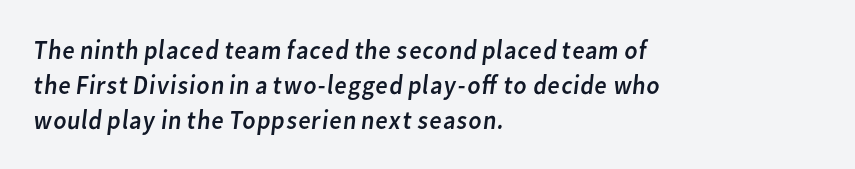
This rendering uses left alignment, leaving the right contour irregular. The cut favours lightness, reaching ordinary text weight at its darkest. Just letters on the line, the space beneath them empty. Inter-character spacing is left at the font's built-in metrics. Normally led — the rows are evenly, conventionally spaced.
